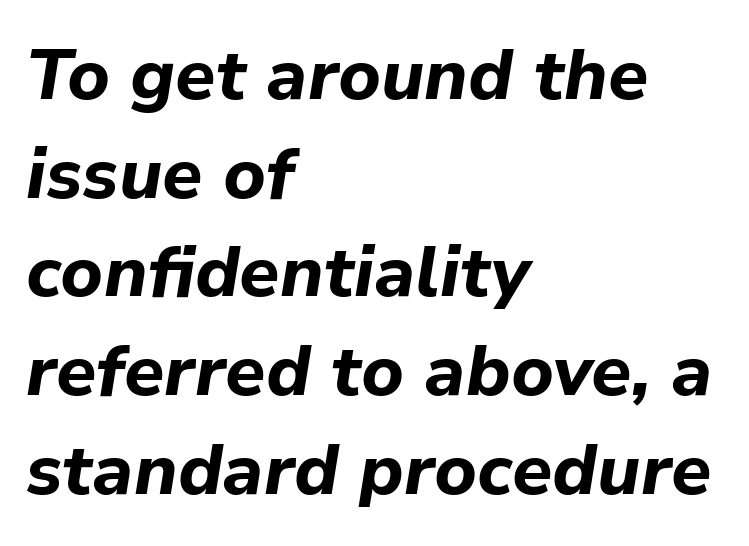
Leftover space on each line is placed entirely after the last word. Every letter is thick-stroked: bold, no question. Do the characters align in a grid? No, the font is proportional. Posture: slanted. Just letters on the line, the space beneath them empty.
